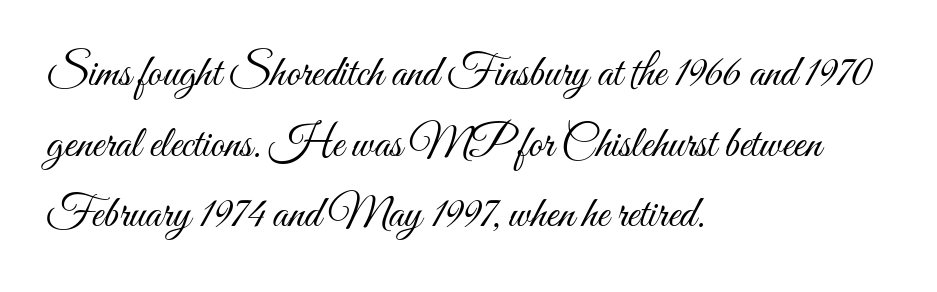
Q: Is the text bold? A: No.
Q: Is the text italic (slanted)? A: Yes.
Q: Is the text underlined? A: No.
Q: How is the paragraph aligned? A: Left-aligned.
Q: Is the spacing between letters normal or unusually wide? A: Normal.
Q: Is the spacing between lines tight, normal or loose? A: Normal.
Q: Width (condensed, normal, or wide)? A: Condensed.
Q: Stroke contrast? A: Medium.
Q: x-height? A: Small.
Q: Monospaced? A: No.
